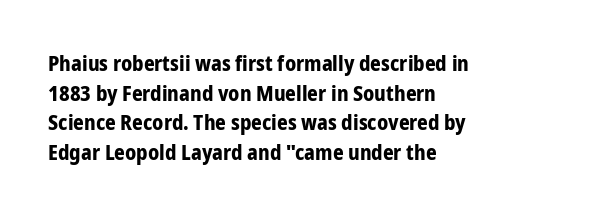
The image shows 21 px bold type, upright; set left-aligned, normal line spacing (1.41x), normal letter spacing, not underlined.
